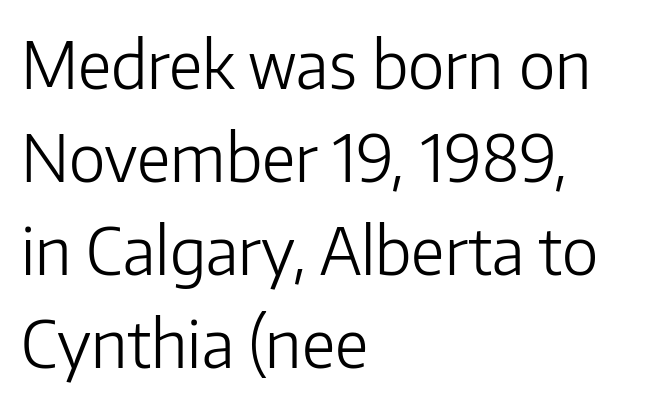
The rendering uses natural spacing where letterforms have individual widths. This rendering uses left alignment, leaving the right contour irregular. Nobody drew a line under any word here. If you measured baseline to baseline, you'd find a middling distance. Do the letters lean? They stand straight. Each stroke keeps to a modest, everyday thickness or less.
